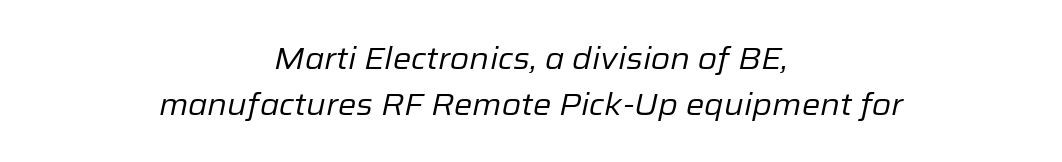
Q: Is the text bold? A: No.
Q: Is the text italic (slanted)? A: Yes, it leans right by about 12 degrees.
Q: Is the text underlined? A: No.
Q: How is the paragraph aligned? A: Centered.
Q: Is the spacing between letters normal or unusually wide? A: Normal.
Q: Is the spacing between lines tight, normal or loose? A: Normal.
Q: Width (condensed, normal, or wide)? A: Normal.
Q: Stroke contrast? A: Low.
Q: x-height? A: Medium.
Q: Monospaced? A: No.
